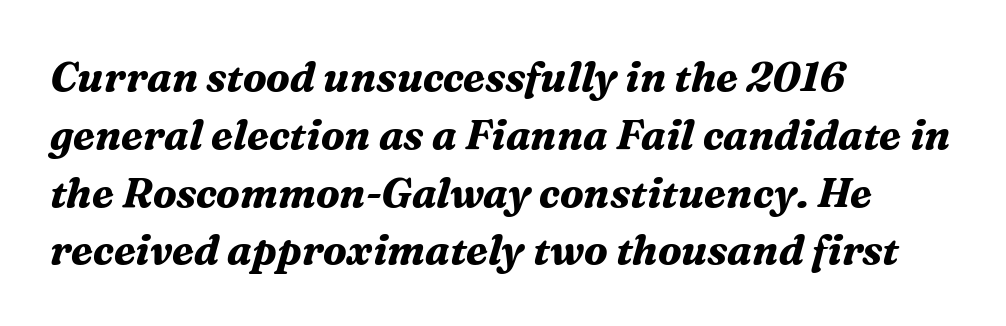
Q: Is the text bold? A: Yes.
Q: Is the text italic (slanted)? A: Yes, it leans right by about 16 degrees.
Q: Is the typeface a serif or a sans-serif typeface? A: Serif.
Q: Is the text underlined? A: No.
Q: How is the paragraph aligned? A: Left-aligned.
Q: Is the spacing between letters normal or unusually wide? A: Normal.
Q: Is the spacing between lines tight, normal or loose? A: Normal.
Q: Width (condensed, normal, or wide)? A: Normal.
Q: Stroke contrast? A: Medium.
Q: x-height? A: Medium.
Q: Monospaced? A: No.
